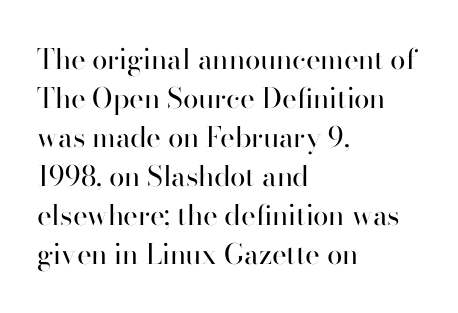
No feet cap the strokes, marking this as sans-serif type. Note the varied advance widths — an 'i' is clearly narrower than an 'm'. Glyph-to-glyph distance matches everyday printed text. Vertical strokes here are truly vertical. How would I describe the line gaps? Plain and ordinary. Does the copy run flush right? No — it runs flush left.
